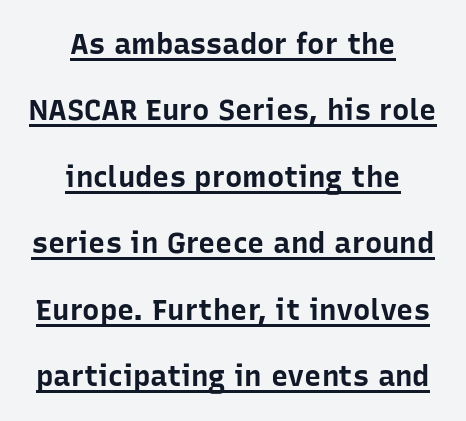
The passage is arranged like a title page — every line centered. Leading: increased. The typesetter has applied underlining to the passage shown. Here the designer chose a conventional face with non-uniform glyph widths. These lines were composed using upright roman letters.
